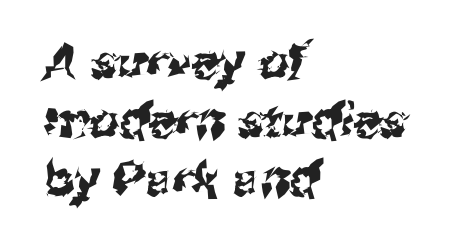
Check the space under the baseline: it is left empty. Default kerning and tracking; the words read as compact shapes. Each new line begins a customary step beneath the previous one. This rendering employs a face without finishing strokes, i.e., a sans-serif.
